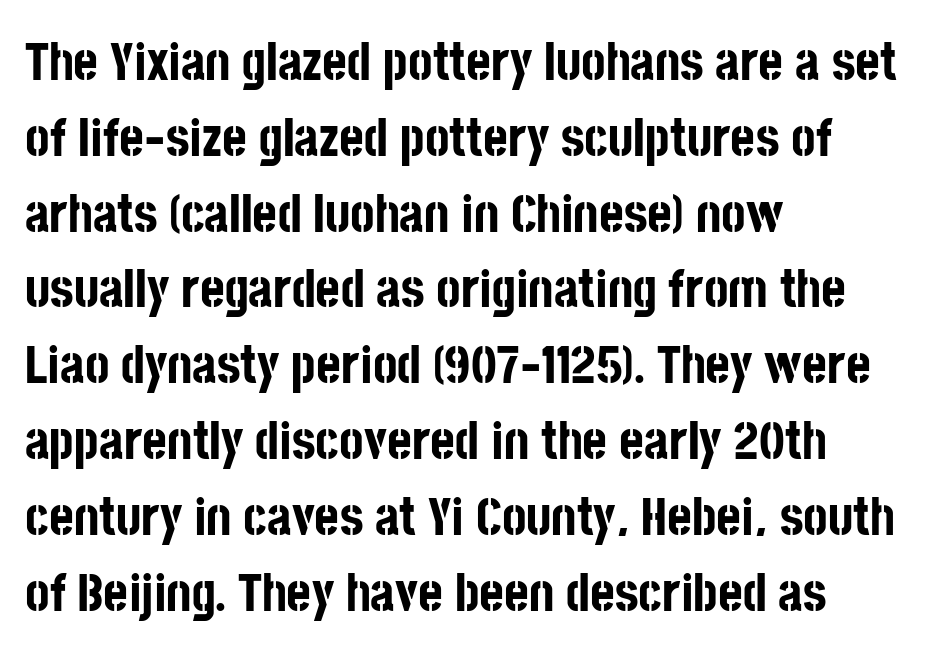
Q: Is the text bold? A: Yes.
Q: Is the text italic (slanted)? A: No, it is upright.
Q: Is the typeface a serif or a sans-serif typeface? A: Sans-serif.
Q: Is the text underlined? A: No.
Q: How is the paragraph aligned? A: Left-aligned.
Q: Is the spacing between letters normal or unusually wide? A: Normal.
Q: Is the spacing between lines tight, normal or loose? A: Normal.
Q: Width (condensed, normal, or wide)? A: Condensed.
Q: Stroke contrast? A: Low.
Q: x-height? A: Large.
Q: Monospaced? A: No.
